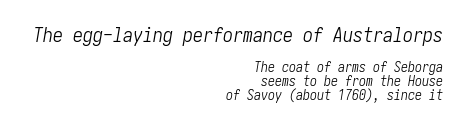
The image shows 20 px text type, italic (leaning right); set right-aligned, tight line spacing (1.01x), normal letter spacing, not underlined; the first (top) block is 1.43x larger.
